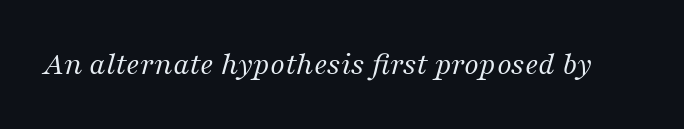
The image shows 33 px regular-weight serif type, italic (leaning right); set normal letter spacing, not underlined; medium stroke contrast and a medium x-height.
